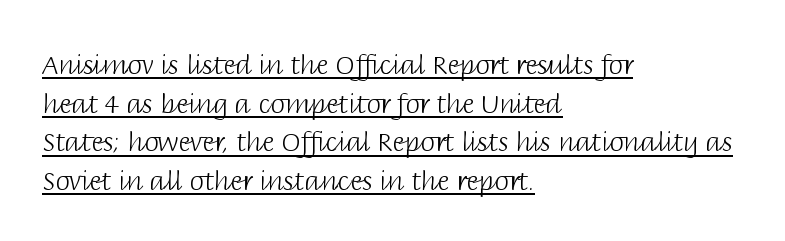
{"italic": "no", "bold": "no", "underline": "yes", "align": "left", "line_spacing": "normal", "line_spacing_ratio": 1.49, "letter_spacing": "normal", "letter_spacing_em": 0.0, "glyph_px": 26}
